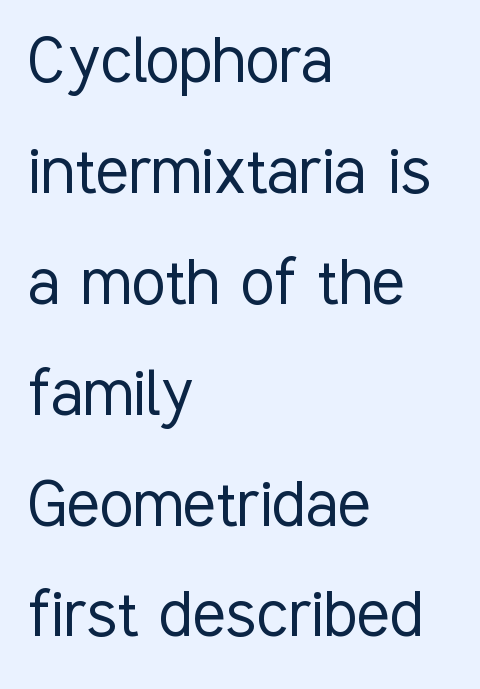
Q: Is the text bold? A: No.
Q: Is the text italic (slanted)? A: No, it is upright.
Q: Is the typeface a serif or a sans-serif typeface? A: Sans-serif.
Q: Is the text underlined? A: No.
Q: How is the paragraph aligned? A: Left-aligned.
Q: Is the spacing between letters normal or unusually wide? A: Normal.
Q: Is the spacing between lines tight, normal or loose? A: Normal.
Q: Width (condensed, normal, or wide)? A: Condensed.
Q: Stroke contrast? A: Low.
Q: x-height? A: Medium.
Q: Monospaced? A: No.
